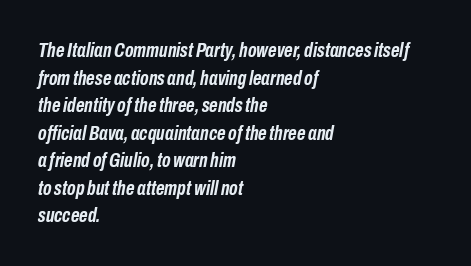
Q: Is the text bold? A: Yes.
Q: Is the text italic (slanted)? A: Yes, it leans right by about 10 degrees.
Q: Is the text underlined? A: No.
Q: How is the paragraph aligned? A: Left-aligned.
Q: Is the spacing between letters normal or unusually wide? A: Normal.
Q: Is the spacing between lines tight, normal or loose? A: Normal.
